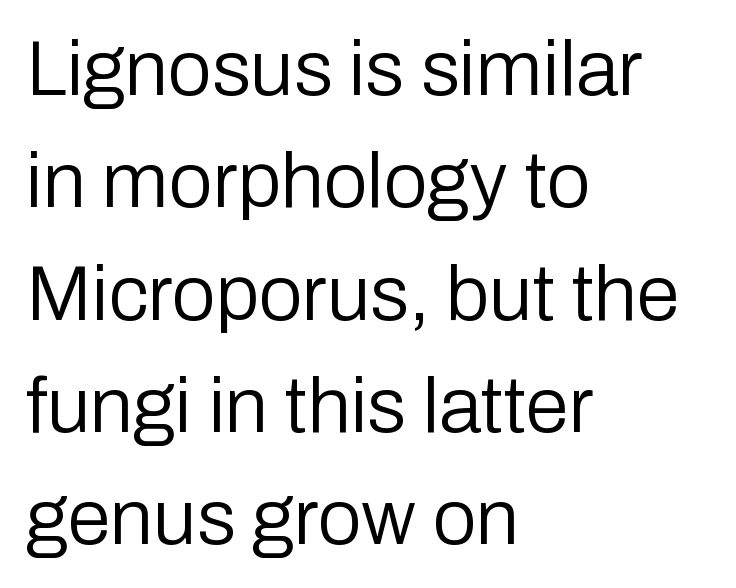
The image shows 78 px regular-weight sans-serif type, upright; set left-aligned, normal line spacing (1.44x), normal letter spacing, not underlined; low stroke contrast and a medium x-height.
